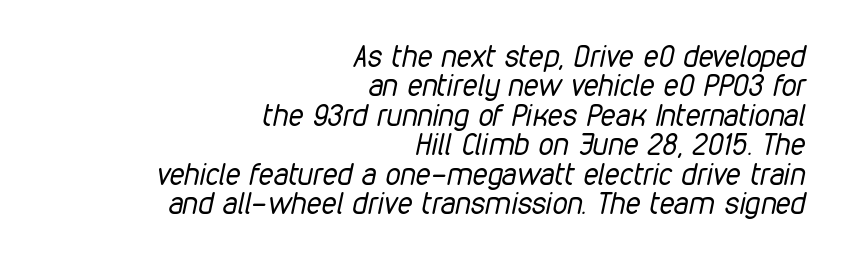
The image shows 30 px regular-weight, condensed type, italic (leaning right); set right-aligned, tight line spacing (0.98x), normal letter spacing, not underlined; low stroke contrast and a medium x-height.
